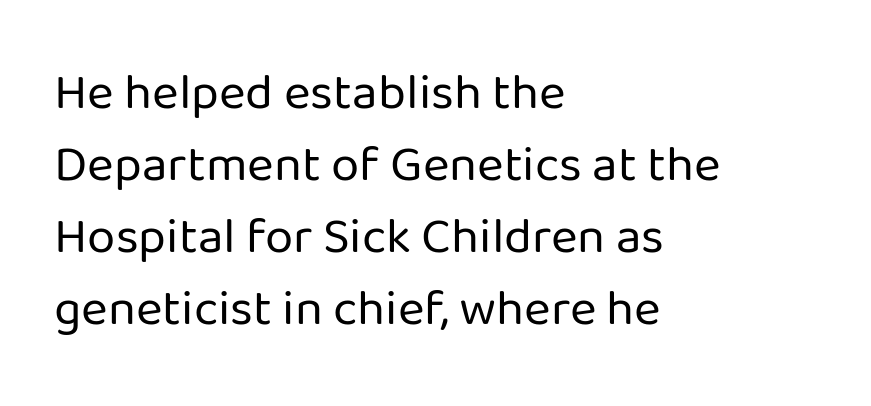
The image shows 51 px regular-weight sans-serif type, upright; set left-aligned, normal line spacing (1.41x), normal letter spacing, not underlined; low stroke contrast and a medium x-height.
